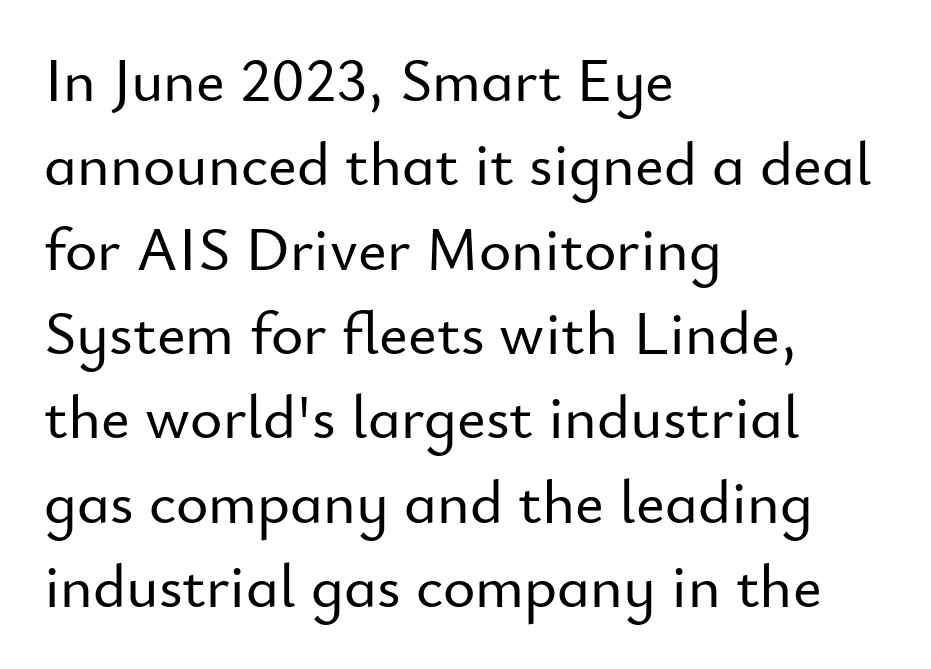
{"serif": "no", "italic": "no", "width": "normal", "stroke_contrast": "low", "x_height": "small", "monospaced": "no", "underline": "no", "align": "left", "line_spacing": "normal", "line_spacing_ratio": 1.36, "letter_spacing": "normal", "letter_spacing_em": 0.0, "glyph_px": 62}
